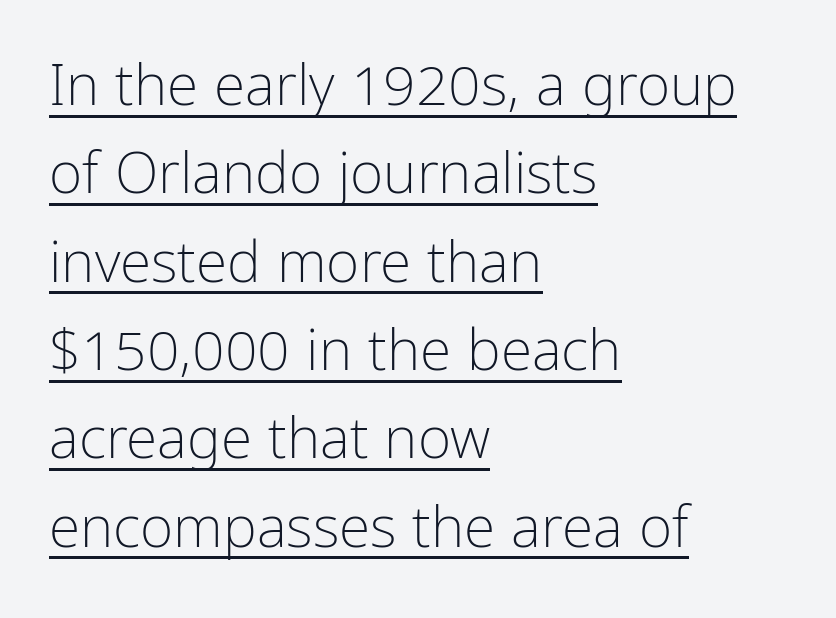
{"serif": "no", "italic": "no", "bold": "no", "weight": "light", "width": "condensed", "stroke_contrast": "low", "x_height": "medium", "monospaced": "no", "underline": "yes", "align": "left", "line_spacing": "normal", "line_spacing_ratio": 1.55, "letter_spacing": "normal", "letter_spacing_em": 0.0, "glyph_px": 57}
